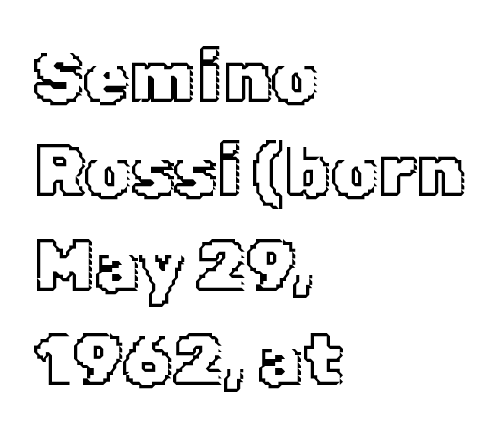
The image shows 72 px text type, upright; set left-aligned, normal line spacing (1.31x), normal letter spacing, not underlined; a medium x-height.
